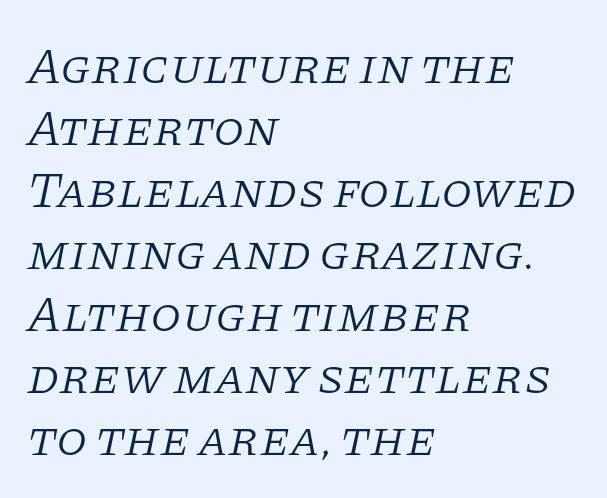
{"serif": "yes", "italic": "yes", "lean": "right", "slant_degrees": 11, "bold": "no", "weight": "light", "width": "normal", "stroke_contrast": "low", "x_height": "large", "monospaced": "no", "underline": "no", "align": "left", "line_spacing_ratio": 1.24, "letter_spacing": "normal", "letter_spacing_em": 0.0, "glyph_px": 50}
